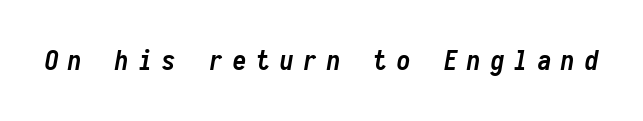
Q: Is the text bold? A: Yes.
Q: Is the text italic (slanted)? A: Yes, it leans right by about 10 degrees.
Q: Is the text underlined? A: No.
Q: Is the spacing between letters normal or unusually wide? A: Unusually wide.
